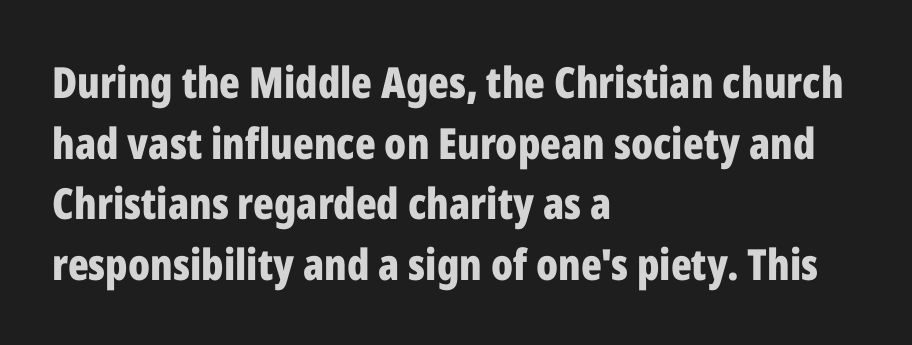
The axis of the letterforms is exactly vertical. Does extra space separate the letters? No, they use regular spacing. Pretty heavy lettering here — definitely bold. Alignment: flush left. Notice how descenders clear the ascenders below comfortably — that's standard leading. The words here are not underlined.
